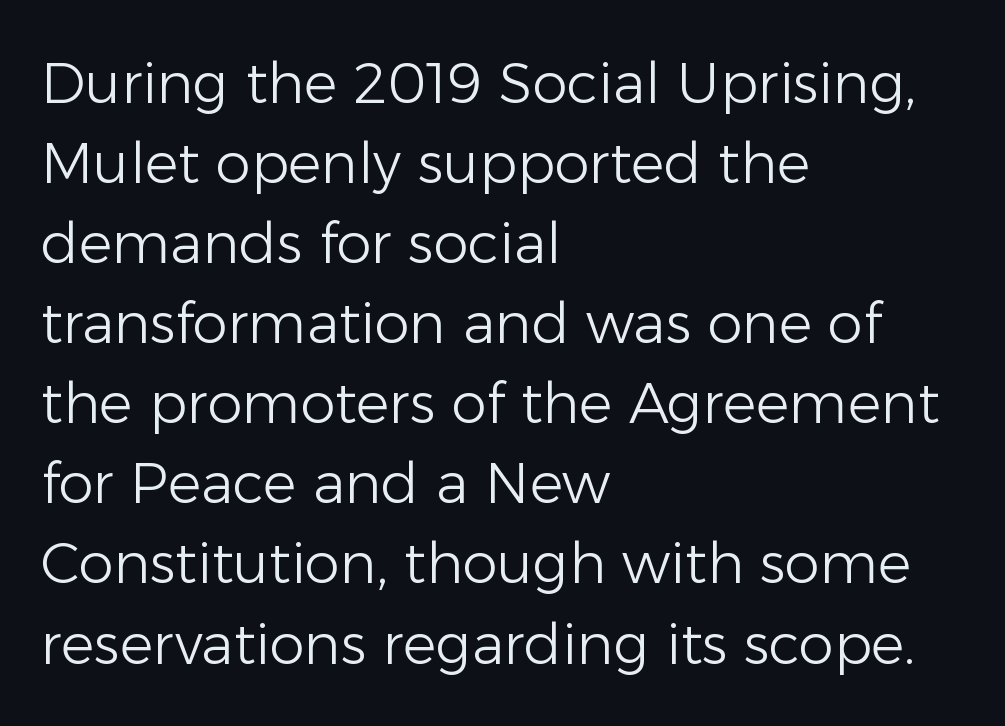
The image shows 56 px light sans-serif type, upright; set left-aligned, normal line spacing (1.43x), normal letter spacing, not underlined; low stroke contrast and a medium x-height.
